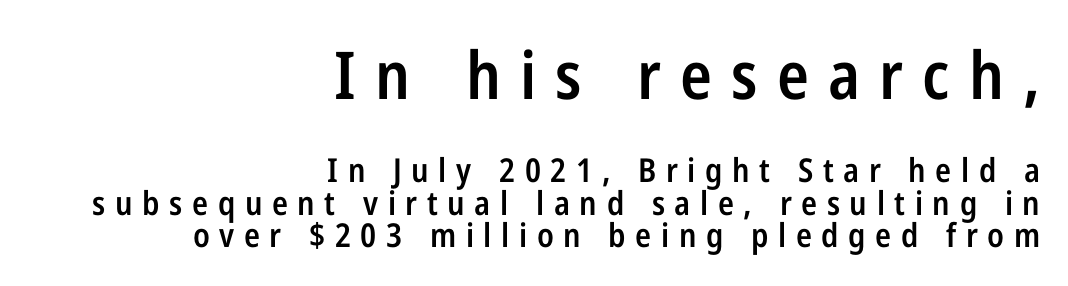
Q: Is the text bold? A: Semi-bold.
Q: Is the text italic (slanted)? A: No, it is upright.
Q: Is the typeface a serif or a sans-serif typeface? A: Sans-serif.
Q: Is the text underlined? A: No.
Q: How is the paragraph aligned? A: Right-aligned.
Q: Is the spacing between letters normal or unusually wide? A: Unusually wide.
Q: Is the spacing between lines tight, normal or loose? A: Tight.
Q: Which block of text is set in a larger size, the first (top) or the second (bottom)? A: The first (top) one.
Q: Width (condensed, normal, or wide)? A: Condensed.
Q: Stroke contrast? A: Low.
Q: x-height? A: Medium.
Q: Monospaced? A: No.
